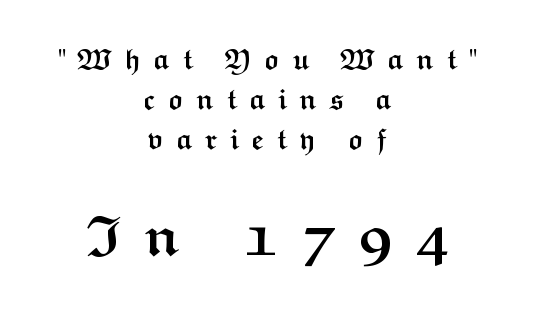
Q: Is the text bold? A: Yes.
Q: Is the text italic (slanted)? A: No, it is upright.
Q: Is the typeface a serif or a sans-serif typeface? A: Sans-serif.
Q: Is the text underlined? A: No.
Q: How is the paragraph aligned? A: Centered.
Q: Is the spacing between letters normal or unusually wide? A: Unusually wide.
Q: Is the spacing between lines tight, normal or loose? A: Normal.
Q: Which block of text is set in a larger size, the first (top) or the second (bottom)? A: The second (bottom) one.
Q: Width (condensed, normal, or wide)? A: Wide.
Q: Stroke contrast? A: Medium.
Q: x-height? A: Medium.
Q: Monospaced? A: No.
